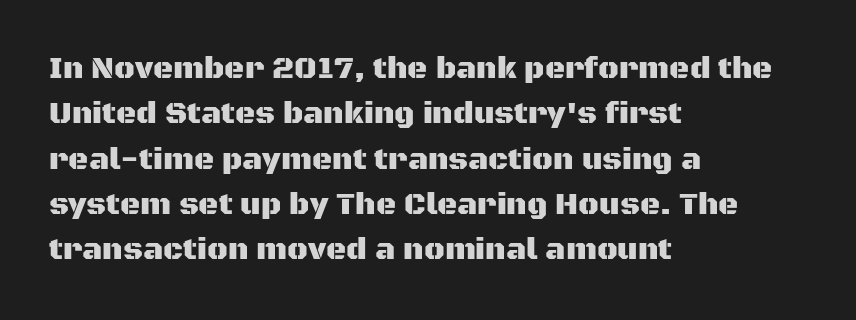
{"serif": "no", "italic": "no", "width": "normal", "stroke_contrast": "medium", "x_height": "large", "monospaced": "no", "underline": "no", "align": "left", "line_spacing": "normal", "line_spacing_ratio": 1.46, "letter_spacing": "normal", "letter_spacing_em": 0.0, "glyph_px": 31}
